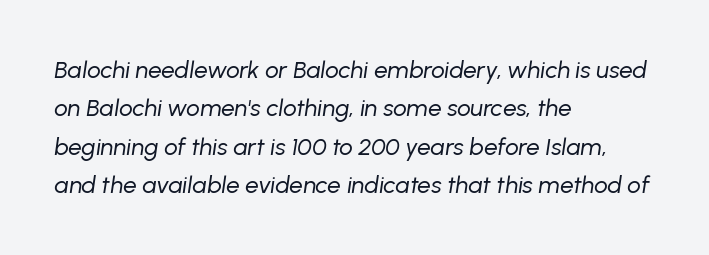
Q: Is the text bold? A: No.
Q: Is the text italic (slanted)? A: Yes, it leans right by about 8 degrees.
Q: Is the text underlined? A: No.
Q: How is the paragraph aligned? A: Left-aligned.
Q: Is the spacing between letters normal or unusually wide? A: Normal.
Q: Is the spacing between lines tight, normal or loose? A: Normal.
